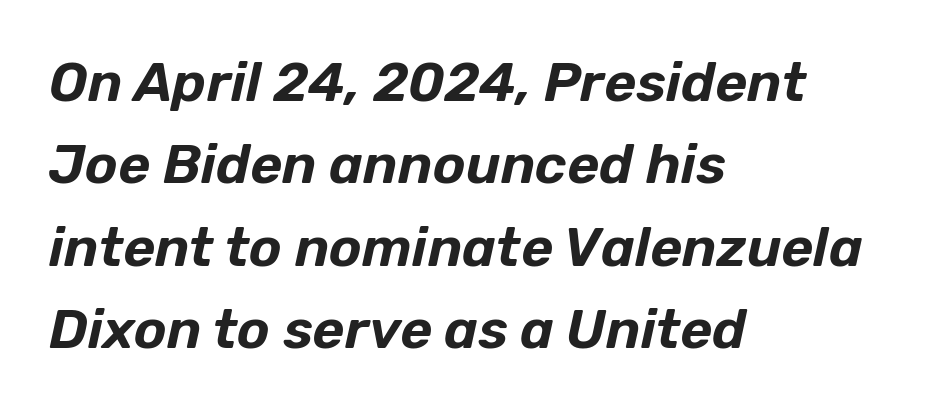
The image shows 55 px text type, italic (leaning right); set left-aligned, normal line spacing (1.5x), normal letter spacing, not underlined; low stroke contrast and a medium x-height.
